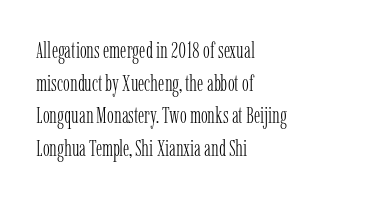
Q: Is the text bold? A: No.
Q: Is the text italic (slanted)? A: No, it is upright.
Q: Is the text underlined? A: No.
Q: How is the paragraph aligned? A: Left-aligned.
Q: Is the spacing between letters normal or unusually wide? A: Normal.
Q: Is the spacing between lines tight, normal or loose? A: Normal.
